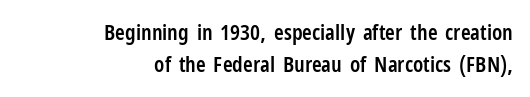
Q: Is the text bold? A: Semi-bold.
Q: Is the text italic (slanted)? A: No, it is upright.
Q: Is the text underlined? A: No.
Q: How is the paragraph aligned? A: Right-aligned.
Q: Is the spacing between letters normal or unusually wide? A: Normal.
Q: Is the spacing between lines tight, normal or loose? A: Normal.
